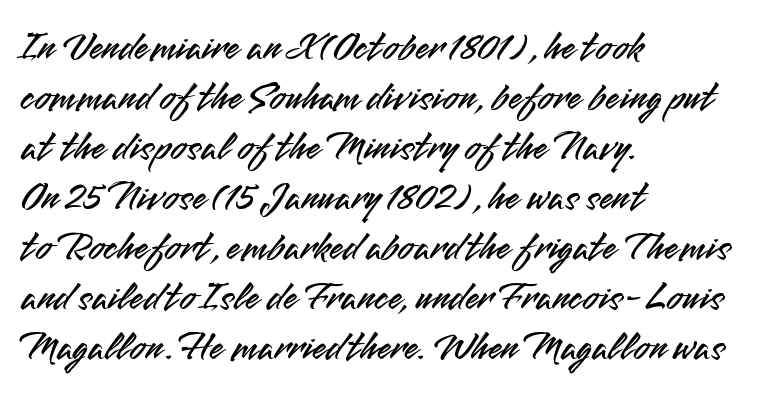
{"serif": "no", "width": "normal", "stroke_contrast": "medium", "x_height": "small", "monospaced": "no", "underline": "no", "align": "left", "line_spacing_ratio": 1.22, "letter_spacing": "normal", "letter_spacing_em": 0.0, "glyph_px": 41}
